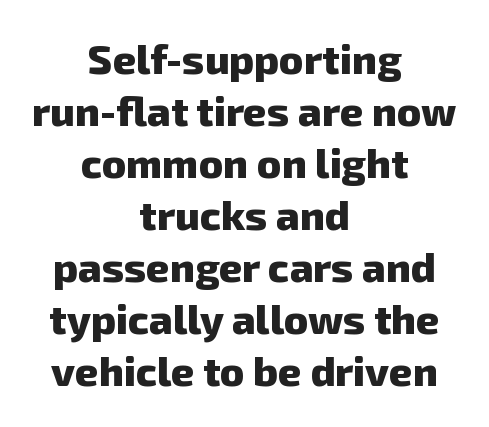
The image shows 41 px heavy sans-serif type; set centered, normal line spacing (1.27x), normal letter spacing, not underlined; low stroke contrast and a medium x-height.
